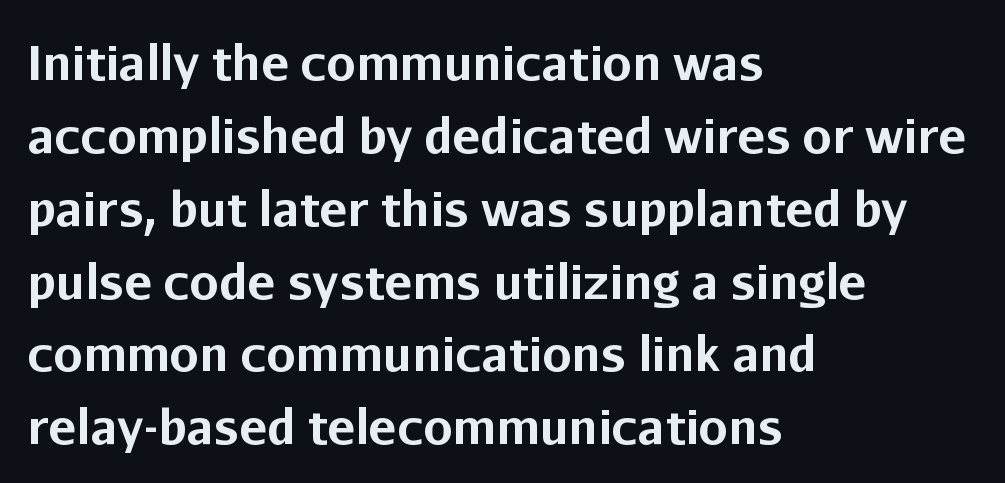
This sample keeps an unexceptional amount of space between lines. Horizontally, the lines are justified to the leading edge only. Here the designer chose a conventional face with non-uniform glyph widths. The glyphs in this specimen are sans serif. Quick note: not italic, upright.
